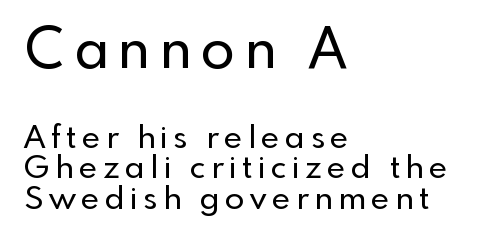
Q: Is the text italic (slanted)? A: No, it is upright.
Q: Is the typeface a serif or a sans-serif typeface? A: Sans-serif.
Q: Is the text underlined? A: No.
Q: How is the paragraph aligned? A: Left-aligned.
Q: Is the spacing between lines tight, normal or loose? A: Tight.
Q: Which block of text is set in a larger size, the first (top) or the second (bottom)? A: The first (top) one.
Q: Width (condensed, normal, or wide)? A: Normal.
Q: x-height? A: Small.
Q: Monospaced? A: No.
